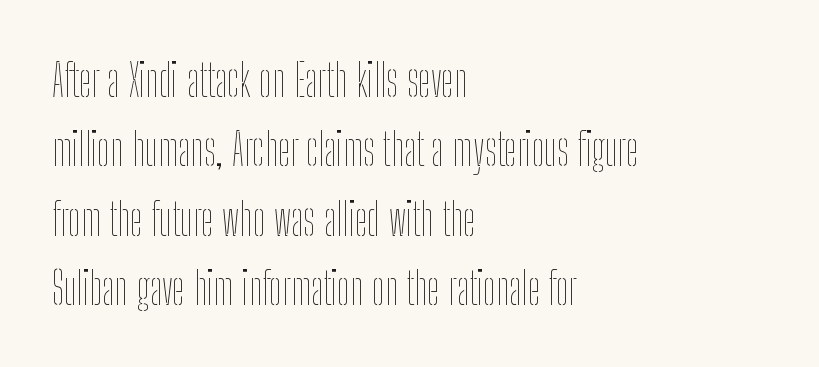
The image shows 45 px thin, condensed type, upright; set left-aligned, normal line spacing (1.54x), normal letter spacing, not underlined; low stroke contrast and a medium x-height.
